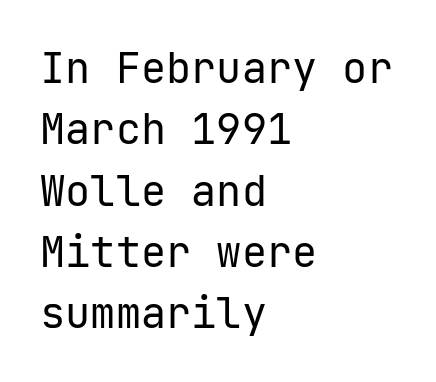
The space directly below the letters is spotless. All the whitespace from short lines collects on the right. Think standard paragraph weight, or any step lighter than that. Letterform terminals end flat and unadorned throughout the passage. Nobody touched the tracking dial on this one.
